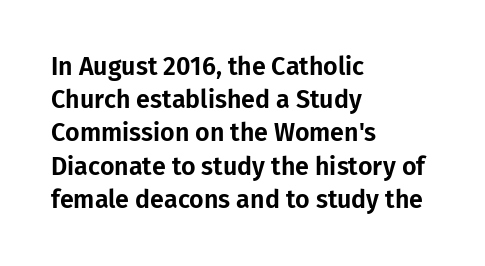
{"italic": "no", "underline": "no", "align": "left", "line_spacing": "normal", "line_spacing_ratio": 1.33, "letter_spacing": "normal", "letter_spacing_em": 0.0, "glyph_px": 25}
